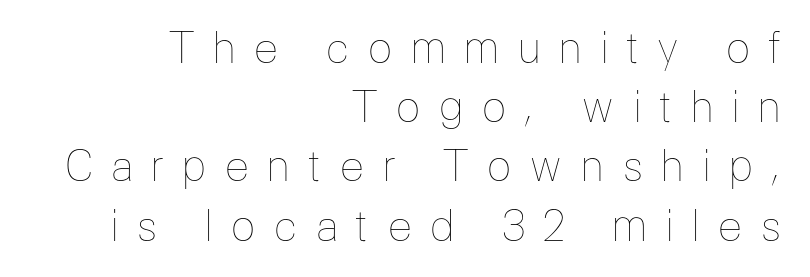
{"italic": "no", "bold": "no", "weight": "thin", "width": "normal", "stroke_contrast": "low", "x_height": "medium", "monospaced": "no", "underline": "no", "align": "right", "line_spacing": "normal", "line_spacing_ratio": 1.41, "letter_spacing": "wide", "letter_spacing_em": 0.4, "glyph_px": 42}
